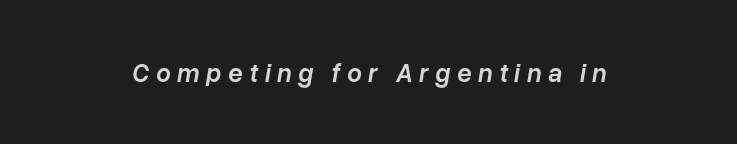
Compared with an ordinary text face, these strokes are moderately heavier — a semibold. The font's italic variant was chosen for this text. Rule under the text: the space is simply empty. Inter-character spacing is expanded well beyond the font's built-in metrics.
